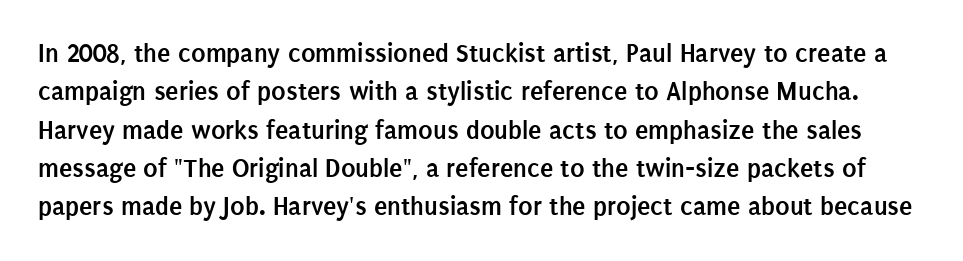
{"italic": "no", "bold": "yes", "underline": "no", "line_spacing": "normal", "line_spacing_ratio": 1.42, "letter_spacing": "normal", "letter_spacing_em": 0.0, "glyph_px": 27}
